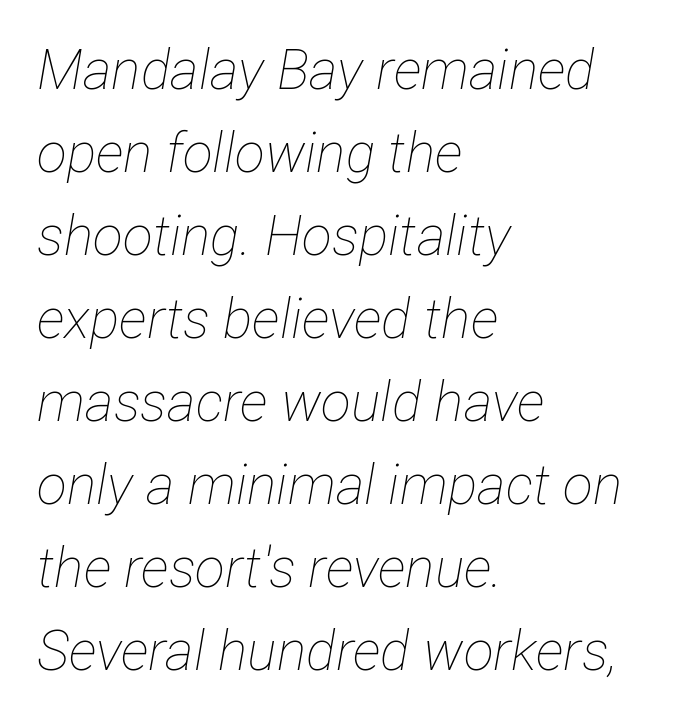
{"italic": "yes", "lean": "right", "slant_degrees": 12, "bold": "no", "weight": "thin", "width": "condensed", "stroke_contrast": "low", "x_height": "medium", "monospaced": "no", "underline": "no", "align": "left", "line_spacing": "normal", "line_spacing_ratio": 1.51, "letter_spacing": "normal", "letter_spacing_em": 0.0, "glyph_px": 55}
